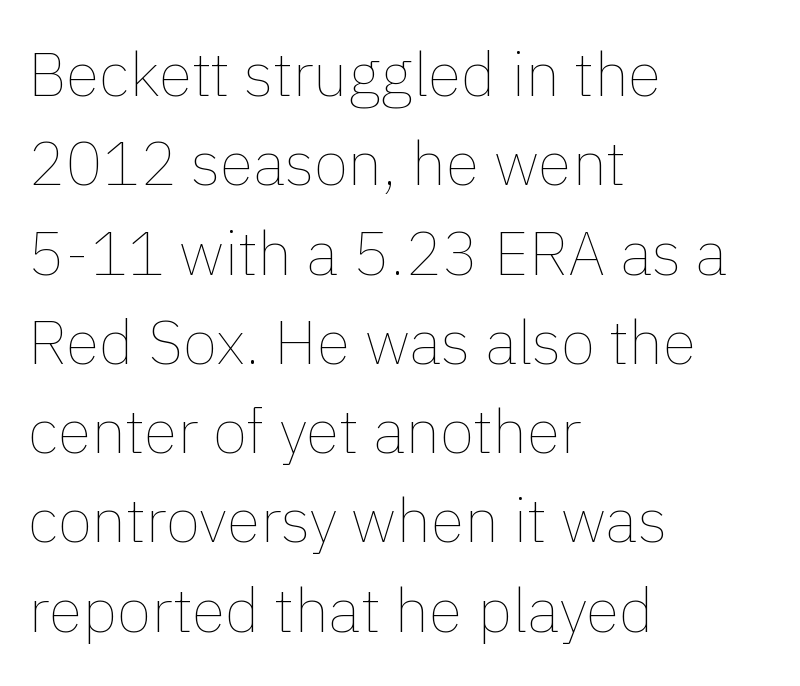
Is the type heavy? It reads as light-to-regular instead. Proportional: the letters do not fall into vertical columns. The designer left line spacing at the default. Caption: multi-line text, flush left, ragged right.
